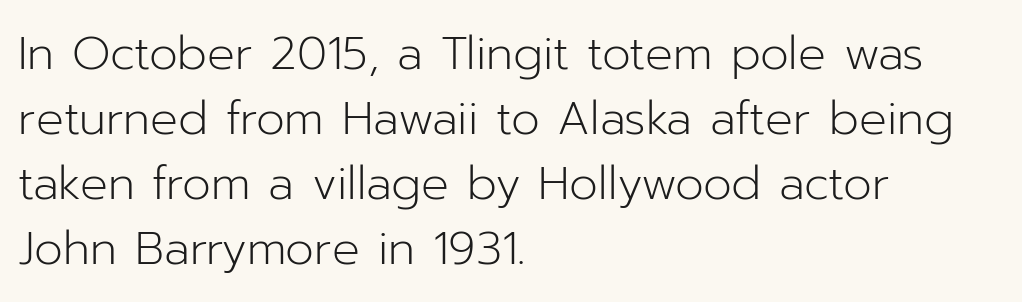
{"serif": "no", "italic": "no", "bold": "no", "weight": "light", "width": "normal", "stroke_contrast": "low", "x_height": "medium", "monospaced": "no", "underline": "no", "align": "left", "line_spacing": "normal", "line_spacing_ratio": 1.41, "letter_spacing": "normal", "letter_spacing_em": 0.0, "glyph_px": 46}
